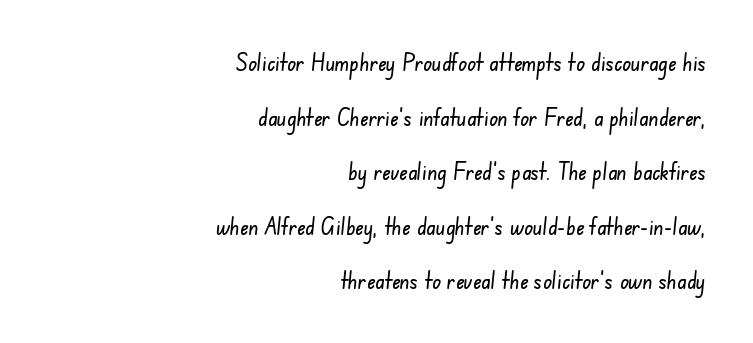
Q: Is the text underlined? A: No.
Q: How is the paragraph aligned? A: Right-aligned.
Q: Is the spacing between letters normal or unusually wide? A: Normal.
Q: Is the spacing between lines tight, normal or loose? A: Loose.
